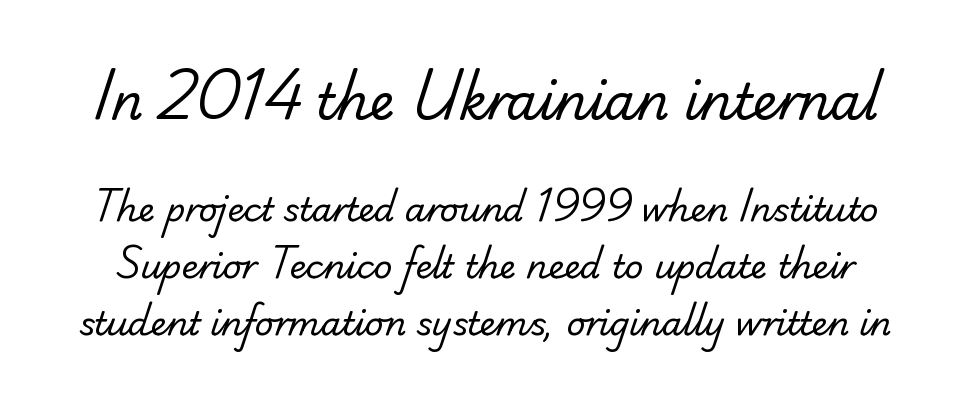
Observe the absence of serifs on each vertical stroke in this sample. No word sits above an underline. Stroke mass is kept to a normal reading level or below. Look at the glyph heights: the upper group is clearly the bigger setting. The rendering keeps characters at their native spacing. Note the varied advance widths — an 'i' is clearly narrower than an 'm'.
